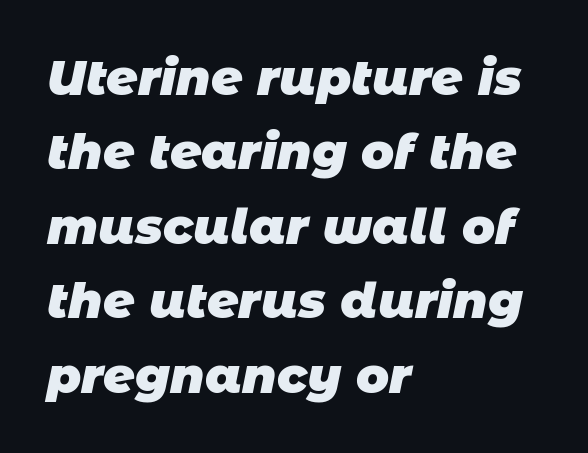
{"serif": "no", "bold": "yes", "weight": "heavy", "width": "normal", "stroke_contrast": "low", "x_height": "large", "monospaced": "no", "underline": "no", "align": "left", "line_spacing": "normal", "line_spacing_ratio": 1.52, "letter_spacing": "normal", "letter_spacing_em": 0.0, "glyph_px": 49}
